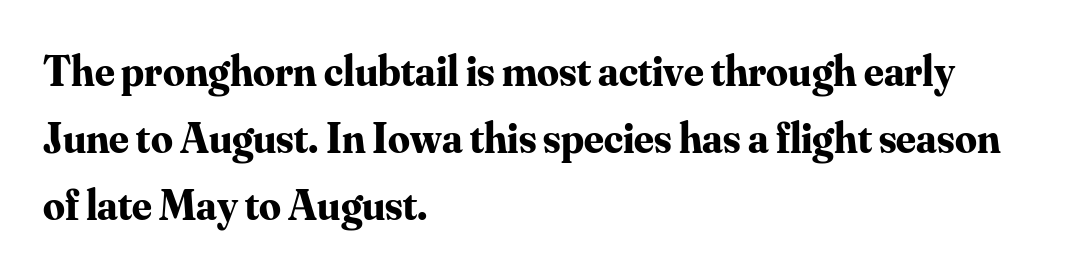
{"serif": "yes", "italic": "no", "bold": "yes", "weight": "bold", "width": "normal", "stroke_contrast": "medium", "x_height": "small", "monospaced": "no", "underline": "no", "align": "left", "line_spacing": "normal", "line_spacing_ratio": 1.56, "letter_spacing": "normal", "letter_spacing_em": 0.0, "glyph_px": 43}
